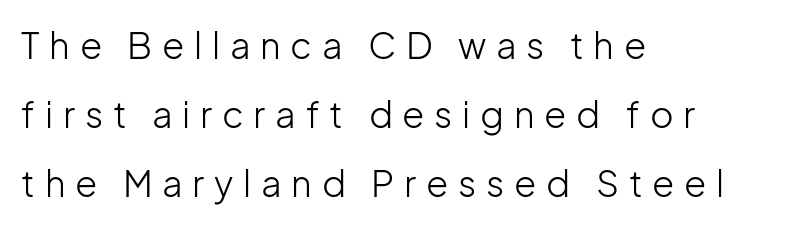
{"serif": "no", "italic": "no", "bold": "no", "weight": "light", "width": "normal", "stroke_contrast": "low", "x_height": "medium", "monospaced": "no", "underline": "no", "align": "left", "line_spacing": "loose", "line_spacing_ratio": 1.91, "letter_spacing": "wide", "letter_spacing_em": 0.27, "glyph_px": 36}
